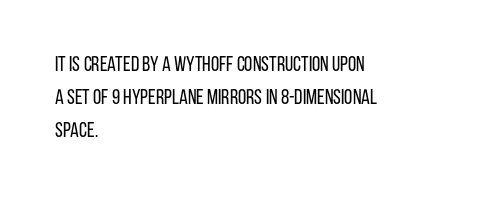
{"italic": "no", "bold": "no", "underline": "no", "align": "left", "line_spacing": "normal", "line_spacing_ratio": 1.56, "letter_spacing": "normal", "letter_spacing_em": 0.0, "glyph_px": 21}
